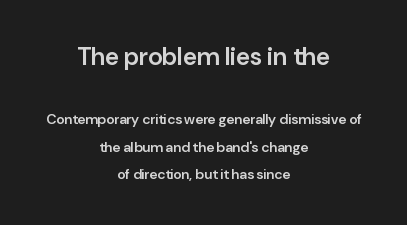
Upright lettering throughout. Look at the stroke-to-counter ratio: somewhat heavy, a semibold. Compared with typical paragraphs, the rows here are farther apart. Type without underlining. The face used here is rendered with its standard letterfit. The upper block of text is set noticeably larger than the block beneath it.
